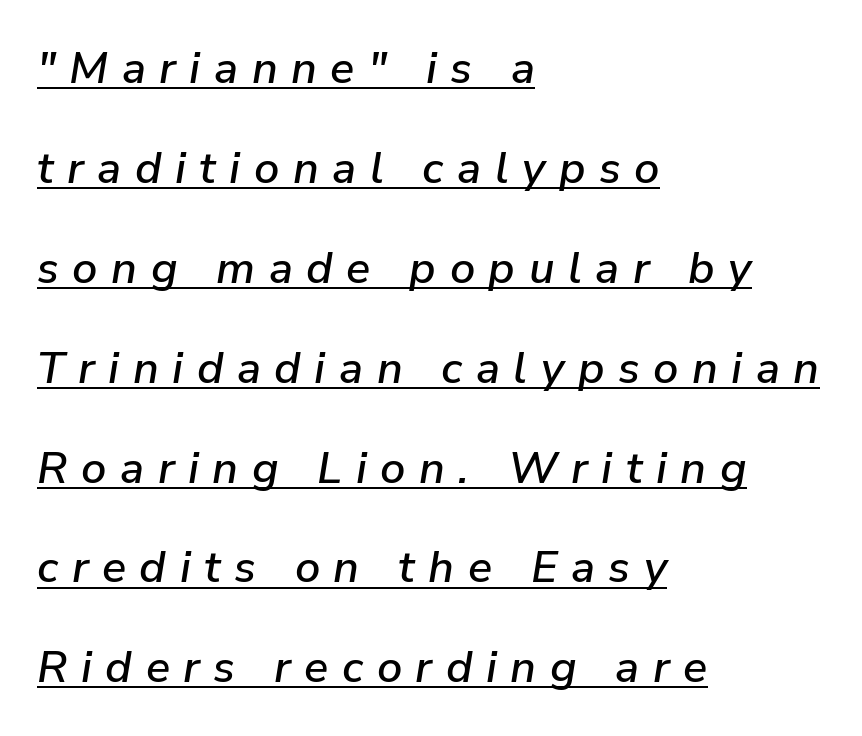
{"italic": "yes", "lean": "right", "slant_degrees": 9, "width": "normal", "stroke_contrast": "low", "x_height": "medium", "monospaced": "no", "underline": "yes", "align": "left", "line_spacing": "loose", "line_spacing_ratio": 2.22, "letter_spacing": "wide", "letter_spacing_em": 0.3, "glyph_px": 45}
